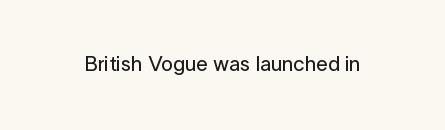
The image shows 21 px text type, upright; set normal letter spacing, not underlined.
